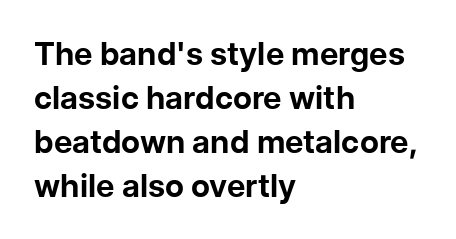
{"serif": "no", "italic": "no", "bold": "yes", "weight": "bold", "width": "normal", "stroke_contrast": "low", "x_height": "medium", "monospaced": "no", "underline": "no", "align": "left", "line_spacing": "normal", "line_spacing_ratio": 1.37, "letter_spacing": "normal", "letter_spacing_em": 0.0, "glyph_px": 32}
